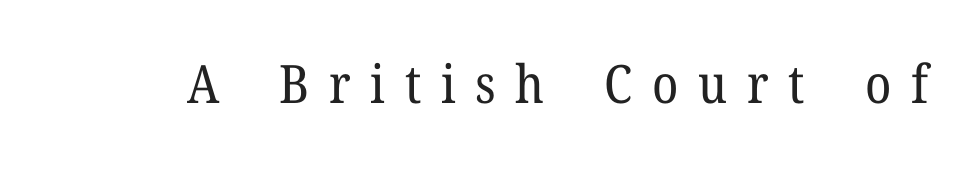
The image shows 53 px regular-weight serif type, upright; set unusually wide letter spacing (+0.37 em), not underlined; low stroke contrast and a medium x-height.
